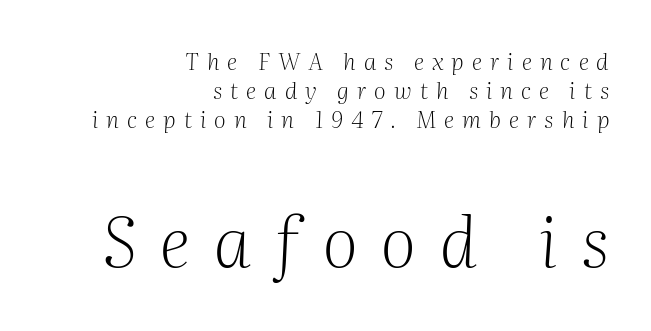
Scale increases going downward across the two blocks. Caption: face not bold, strokes unweighted. How are the letters spaced? Widely, with obvious added tracking. Has an underline been added? It has not. This rendering employs a face with finishing strokes, i.e., a serif. These lines stack with their right ends in a neat column.
